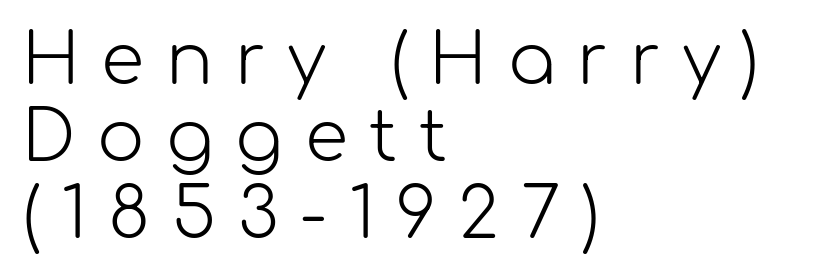
The image shows 70 px light sans-serif type, upright; set left-aligned, tight line spacing (1.1x), unusually wide letter spacing (+0.31 em), not underlined; low stroke contrast and a medium x-height.
